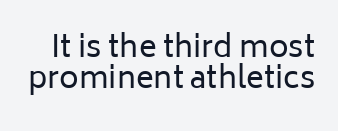
The image shows 30 px regular-weight sans-serif type, upright; set tight line spacing (1.03x), normal letter spacing, not underlined; low stroke contrast and a medium x-height.
